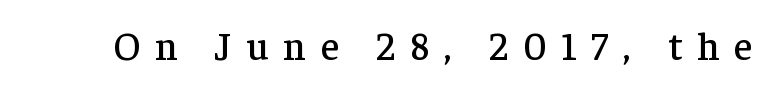
{"serif": "yes", "italic": "no", "width": "normal", "stroke_contrast": "low", "x_height": "medium", "monospaced": "no", "underline": "no", "letter_spacing": "wide", "letter_spacing_em": 0.38, "glyph_px": 39}
